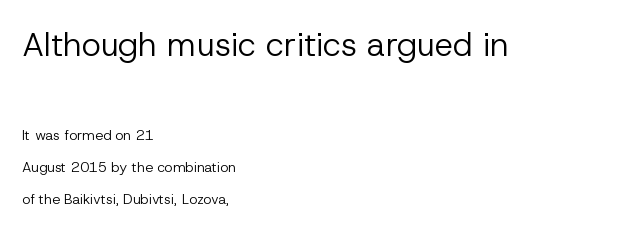
{"serif": "no", "italic": "no", "bold": "no", "weight": "regular", "width": "normal", "stroke_contrast": "low", "x_height": "medium", "monospaced": "no", "underline": "no", "align": "left", "line_spacing": "loose", "line_spacing_ratio": 2.31, "letter_spacing": "normal", "letter_spacing_em": 0.0, "larger_block": "first", "size_ratio": 2.36, "glyph_px": 33}
